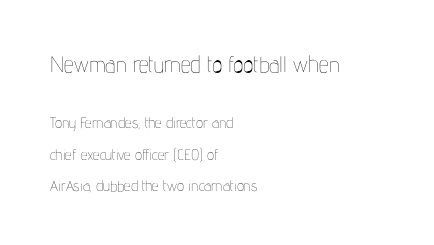
The image shows 22 px text type, upright; set left-aligned, loose line spacing (2.08x), normal letter spacing, not underlined; the first (top) block is 1.47x larger.
